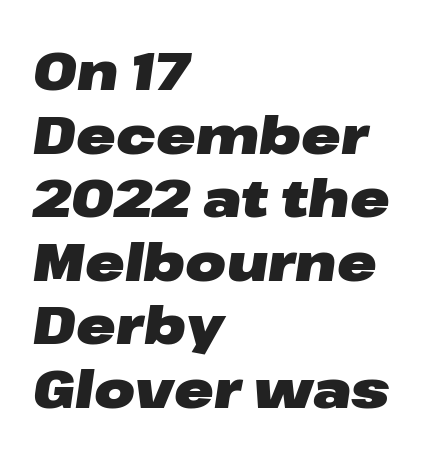
{"italic": "yes", "lean": "right", "slant_degrees": 8, "bold": "yes", "weight": "heavy", "width": "wide", "stroke_contrast": "low", "x_height": "medium", "monospaced": "no", "underline": "no", "align": "left", "line_spacing_ratio": 1.2, "letter_spacing": "normal", "letter_spacing_em": 0.0, "glyph_px": 53}
